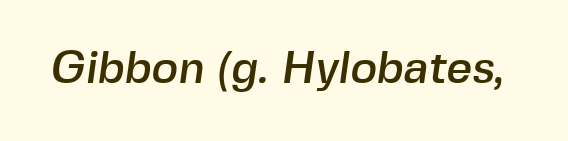
{"serif": "no", "width": "normal", "x_height": "medium", "monospaced": "no", "underline": "no", "letter_spacing": "normal", "letter_spacing_em": 0.0, "glyph_px": 45}
